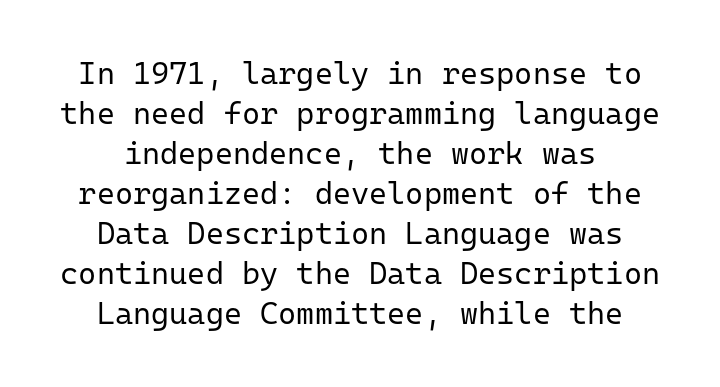
Rendered with straight, roman letterforms. Beneath every word, the page is bare. Standard letterfit; no display-style spreading of the glyphs. Every character here occupies the same horizontal width, giving the sample a typewriter-like rhythm.
